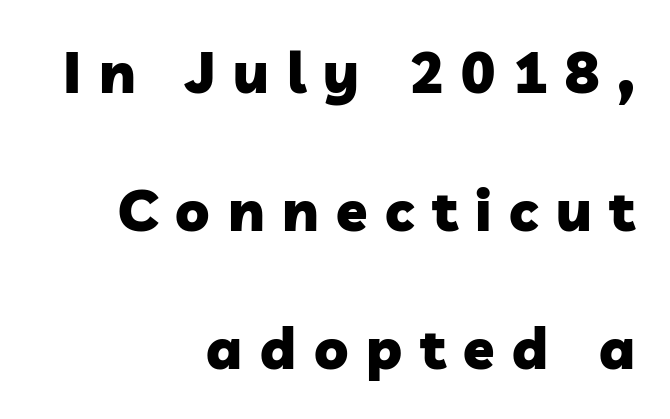
Q: Is the text bold? A: Yes.
Q: Is the typeface a serif or a sans-serif typeface? A: Sans-serif.
Q: Is the text underlined? A: No.
Q: How is the paragraph aligned? A: Right-aligned.
Q: Is the spacing between letters normal or unusually wide? A: Unusually wide.
Q: Is the spacing between lines tight, normal or loose? A: Loose.
Q: Width (condensed, normal, or wide)? A: Normal.
Q: Stroke contrast? A: Low.
Q: x-height? A: Medium.
Q: Monospaced? A: No.
